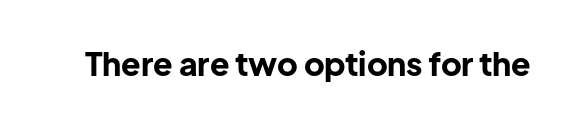
{"serif": "no", "italic": "no", "bold": "yes", "weight": "bold", "width": "normal", "stroke_contrast": "low", "x_height": "medium", "monospaced": "no", "underline": "no", "letter_spacing": "normal", "letter_spacing_em": 0.0, "glyph_px": 32}
